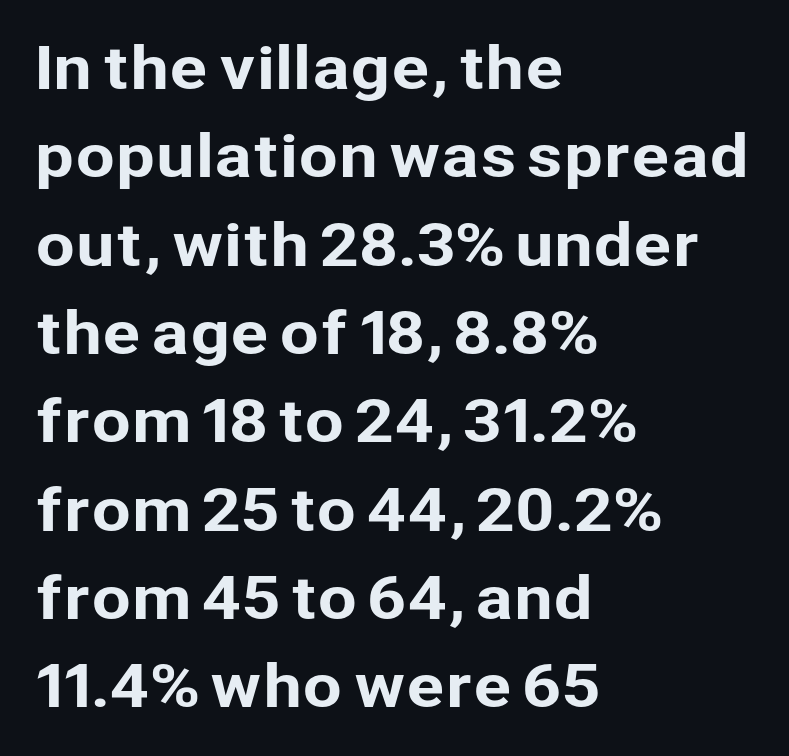
The image shows 57 px sans-serif type, upright; set left-aligned, normal line spacing (1.55x), normal letter spacing, not underlined; low stroke contrast and a medium x-height.
